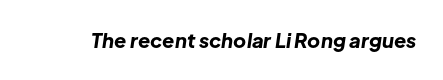
{"italic": "yes", "lean": "right", "slant_degrees": 8, "bold": "yes", "underline": "no", "letter_spacing": "normal", "letter_spacing_em": 0.0, "glyph_px": 20}
